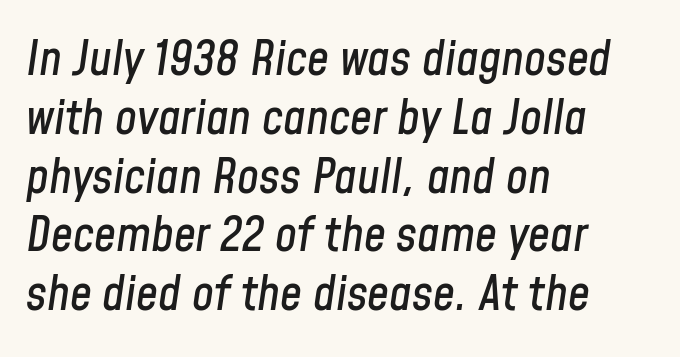
The image shows 49 px condensed type, italic (leaning right); set left-aligned, line spacing 1.2x, normal letter spacing, not underlined; low stroke contrast and a medium x-height.
